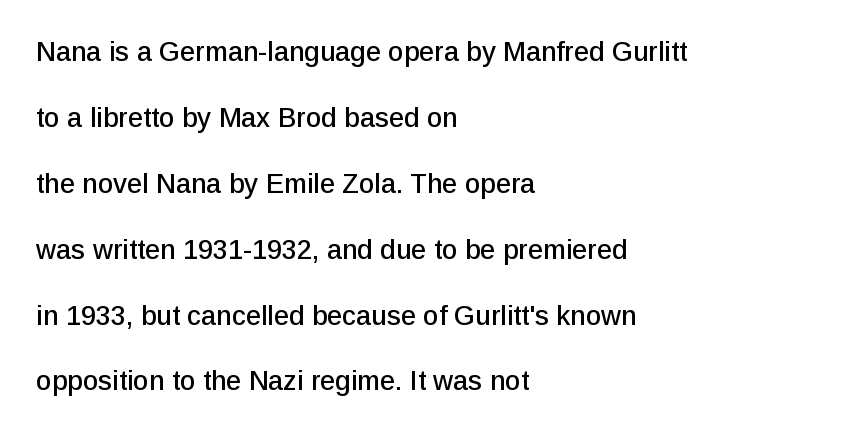
The image shows 27 px text type, upright; set left-aligned, loose line spacing (2.44x), normal letter spacing, not underlined.
